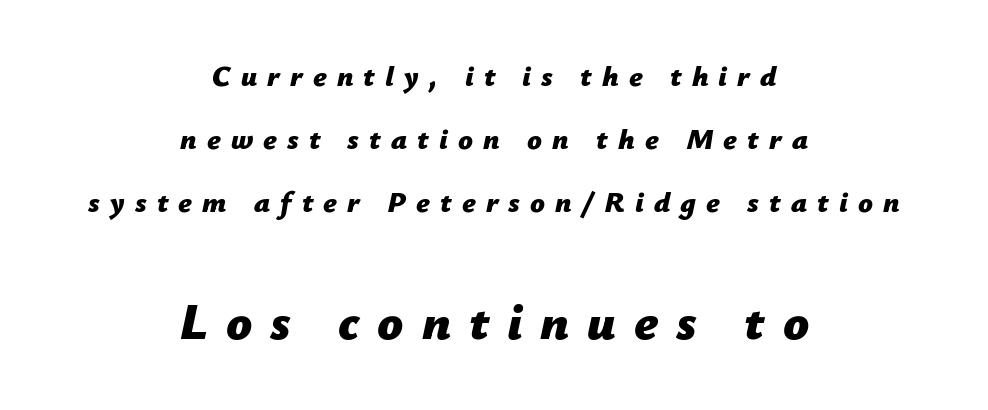
The passage shown is emphatically bold. These lines are centered, leaving both edges ragged. The rendering uses a large line-height, opening up the rows. Glyph-to-glyph distance is far greater than everyday printed text. Quick note: underline off.
